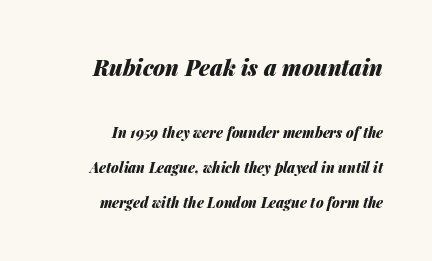
{"italic": "yes", "lean": "right", "slant_degrees": 14, "bold": "yes", "underline": "no", "align": "right", "line_spacing": "loose", "line_spacing_ratio": 2.48, "letter_spacing": "normal", "letter_spacing_em": 0.0, "larger_block": "first", "size_ratio": 1.57, "glyph_px": 22}
